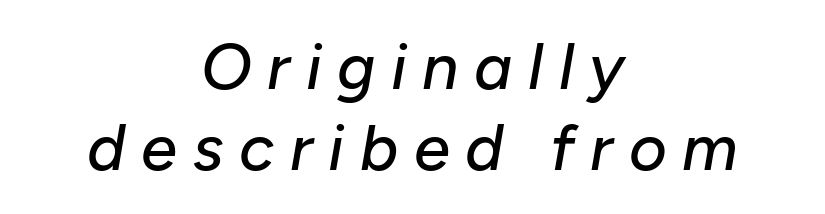
Leftover space on each line is divided equally before and after the words. This sample uses expanded letter spacing, leaving extra air between glyphs. The passage shown leans; its letterforms are oblique. The space directly below the letters is spotless. Do the characters align in a grid? No, the font is proportional.
